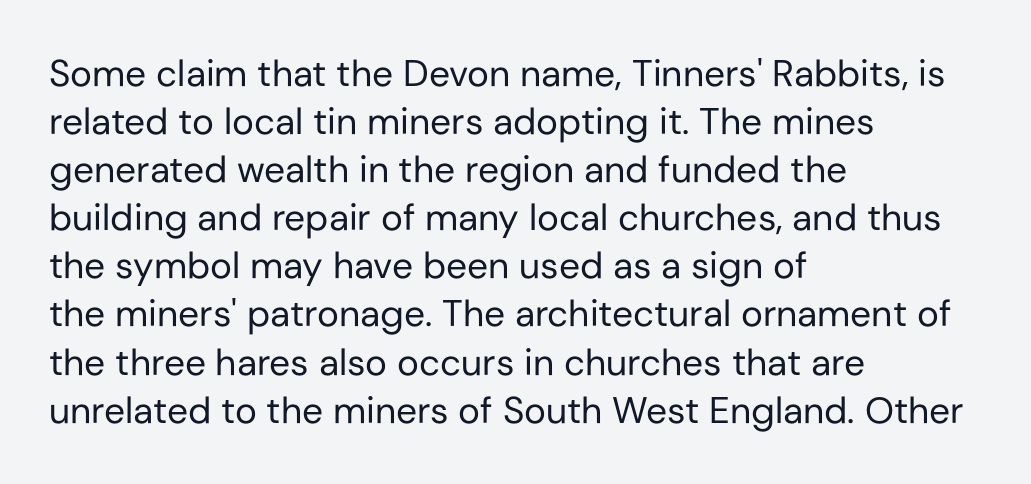
The image shows 37 px regular-weight sans-serif type, upright; set left-aligned, normal line spacing (1.3x), normal letter spacing, not underlined; low stroke contrast and a medium x-height.
